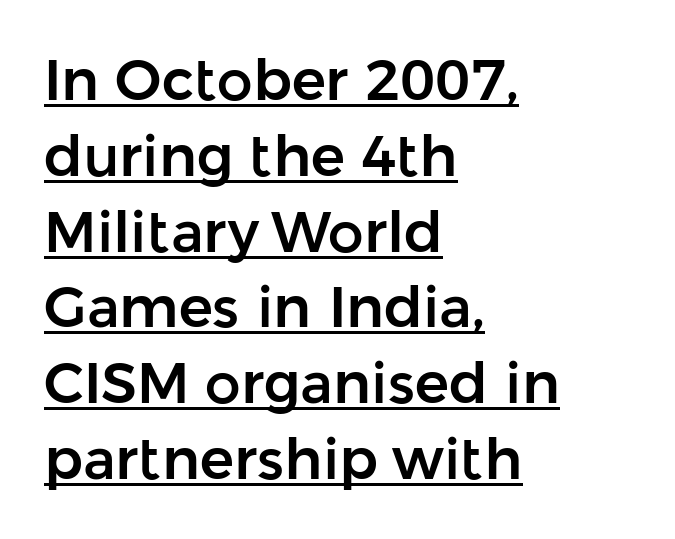
Q: Is the text italic (slanted)? A: No, it is upright.
Q: Is the typeface a serif or a sans-serif typeface? A: Sans-serif.
Q: Is the text underlined? A: Yes.
Q: How is the paragraph aligned? A: Left-aligned.
Q: Is the spacing between letters normal or unusually wide? A: Normal.
Q: Is the spacing between lines tight, normal or loose? A: Normal.
Q: Width (condensed, normal, or wide)? A: Normal.
Q: Stroke contrast? A: Low.
Q: x-height? A: Medium.
Q: Monospaced? A: No.
